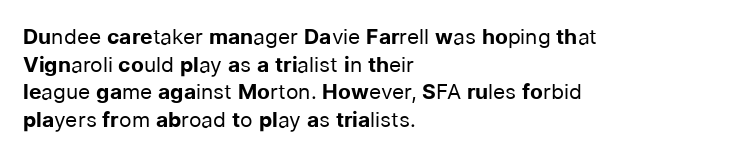
The image shows 21 px text type, upright; set left-aligned, normal line spacing (1.31x), normal letter spacing, not underlined.
